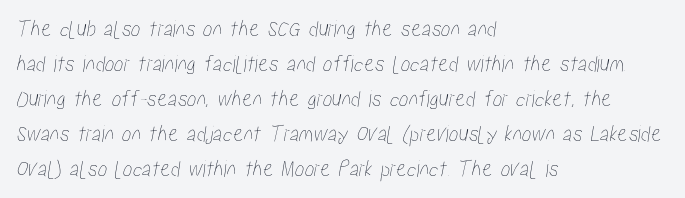
Q: Is the text underlined? A: No.
Q: How is the paragraph aligned? A: Left-aligned.
Q: Is the spacing between letters normal or unusually wide? A: Normal.
Q: Is the spacing between lines tight, normal or loose? A: Normal.
